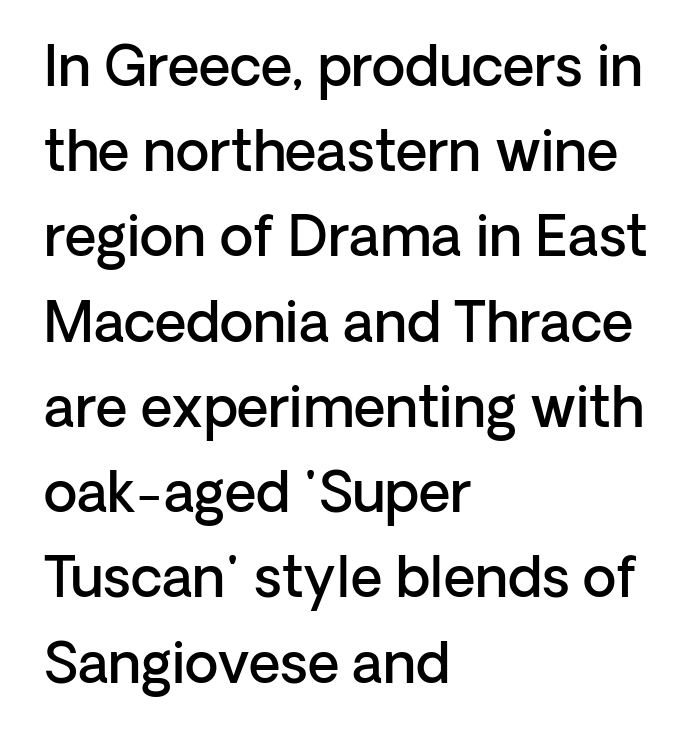
The typesetter chose a ragged-right arrangement here. The space beneath each line is pristine and unruled. Here the designer chose a conventional face with non-uniform glyph widths. The letters carry no serifs — their stems end cleanly without finishing strokes.
